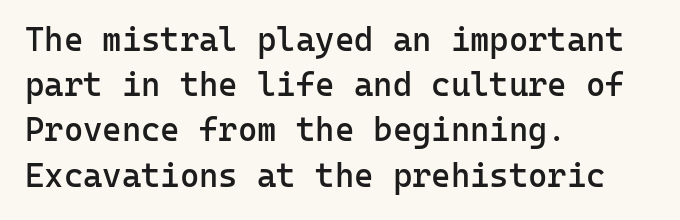
The image shows 33 px semibold sans-serif type, upright, monospaced; set left-aligned, normal line spacing (1.37x), normal letter spacing, not underlined; low stroke contrast and a medium x-height.
